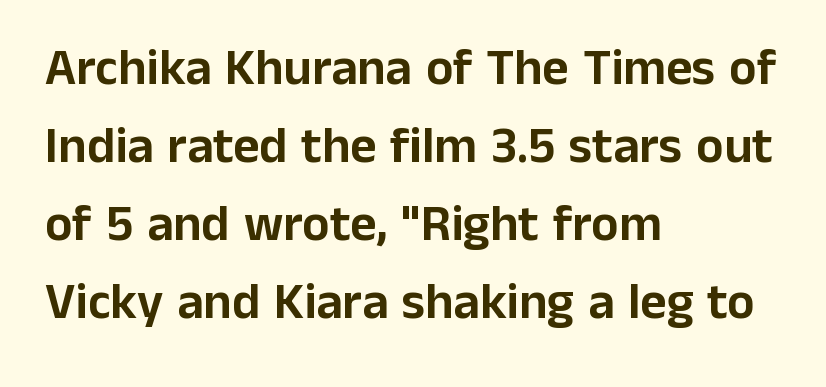
The image shows 51 px sans-serif type, upright; set left-aligned, normal line spacing (1.53x), normal letter spacing, not underlined; low stroke contrast and a medium x-height.
